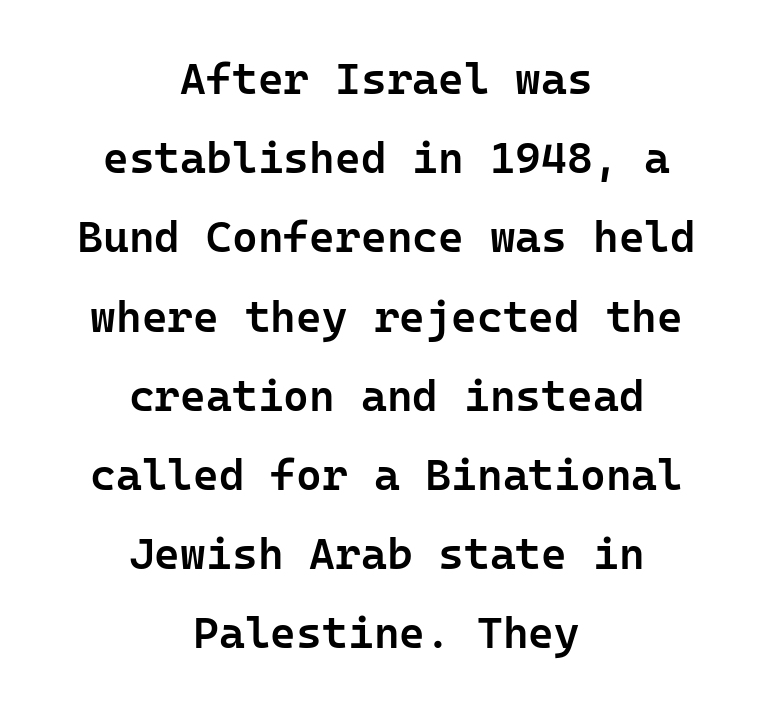
{"serif": "no", "italic": "no", "bold": "semi", "weight": "semibold", "width": "normal", "stroke_contrast": "low", "x_height": "medium", "monospaced": "yes", "underline": "no", "align": "center", "line_spacing_ratio": 1.8, "letter_spacing": "normal", "letter_spacing_em": 0.0, "glyph_px": 44}
